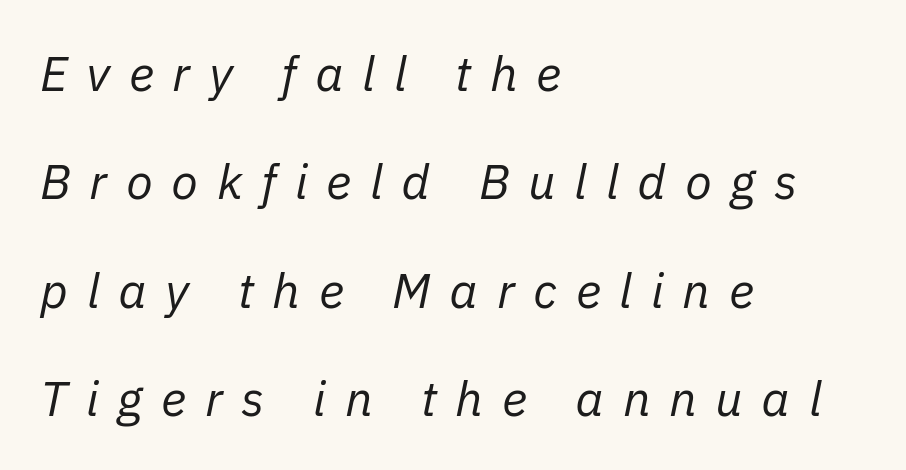
Q: Is the text bold? A: No.
Q: Is the text italic (slanted)? A: Yes, it leans right by about 11 degrees.
Q: Is the text underlined? A: No.
Q: How is the paragraph aligned? A: Left-aligned.
Q: Is the spacing between letters normal or unusually wide? A: Unusually wide.
Q: Is the spacing between lines tight, normal or loose? A: Loose.
Q: Width (condensed, normal, or wide)? A: Normal.
Q: Stroke contrast? A: Low.
Q: x-height? A: Medium.
Q: Monospaced? A: No.
